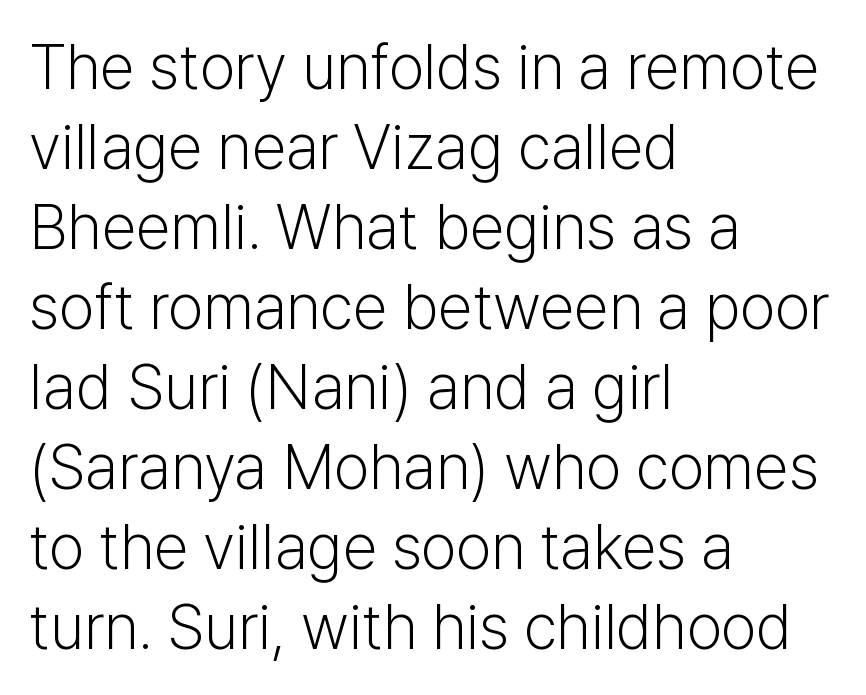
The image shows 63 px light sans-serif type, upright; set left-aligned, normal line spacing (1.27x), normal letter spacing, not underlined; low stroke contrast and a medium x-height.
